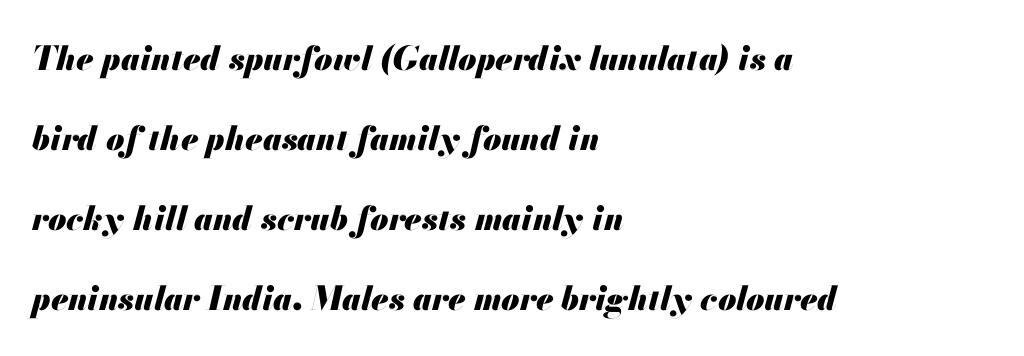
Slant detected: the letters are inclined. In terms of leading, this rendering errs on the spacious side. Quick note: underline off. Does extra space separate the letters? No, they use regular spacing.
